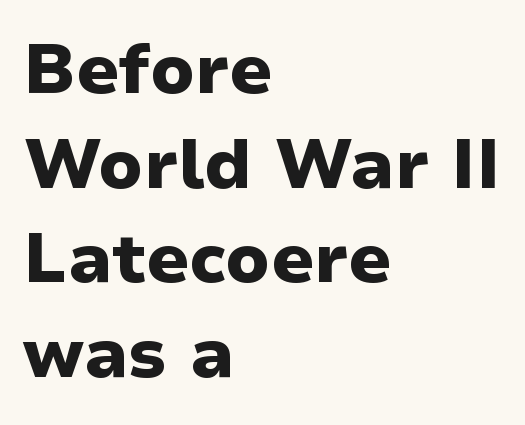
The image shows 69 px heavy sans-serif type, upright; set left-aligned, normal line spacing (1.37x), normal letter spacing, not underlined; low stroke contrast and a medium x-height.
